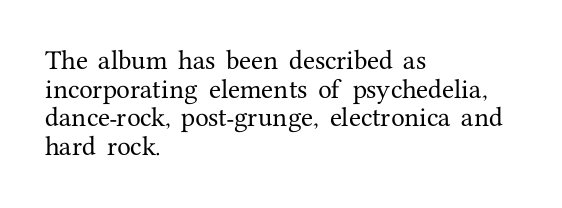
The image shows 22 px text type, upright; set left-aligned, normal line spacing (1.3x), normal letter spacing, not underlined.
